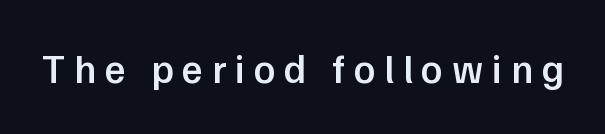
Q: Is the text bold? A: Semi-bold.
Q: Is the text italic (slanted)? A: No, it is upright.
Q: Is the typeface a serif or a sans-serif typeface? A: Sans-serif.
Q: Is the text underlined? A: No.
Q: Is the spacing between letters normal or unusually wide? A: Unusually wide.
Q: Width (condensed, normal, or wide)? A: Normal.
Q: Stroke contrast? A: Low.
Q: x-height? A: Medium.
Q: Monospaced? A: No.
